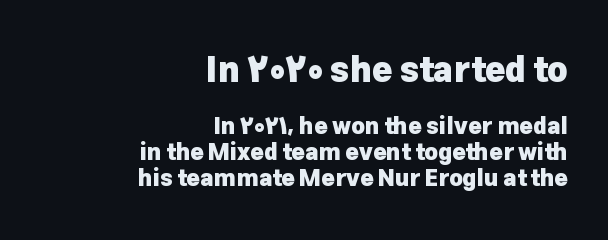
{"serif": "no", "italic": "no", "bold": "yes", "weight": "heavy", "width": "normal", "stroke_contrast": "low", "x_height": "medium", "monospaced": "no", "underline": "no", "align": "right", "line_spacing": "tight", "line_spacing_ratio": 1.12, "letter_spacing": "normal", "letter_spacing_em": 0.0, "larger_block": "first", "size_ratio": 1.52, "glyph_px": 35}
